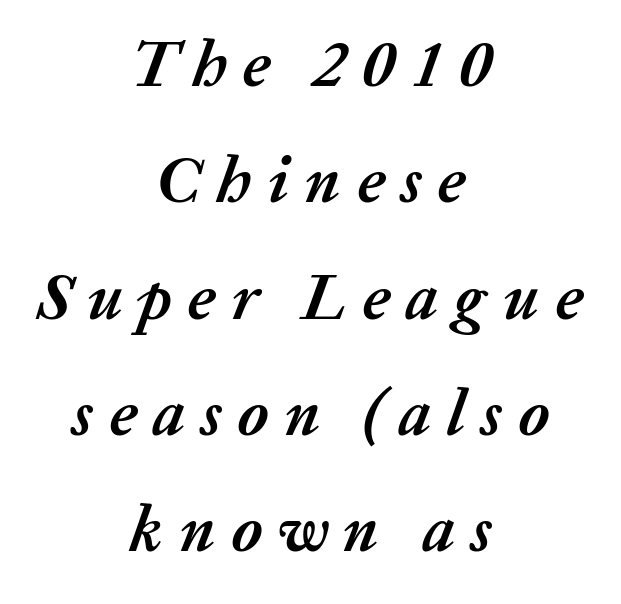
The image shows 65 px semibold type, italic (leaning right); set centered, line spacing 1.79x, unusually wide letter spacing (+0.24 em), not underlined; medium stroke contrast and a medium x-height.
